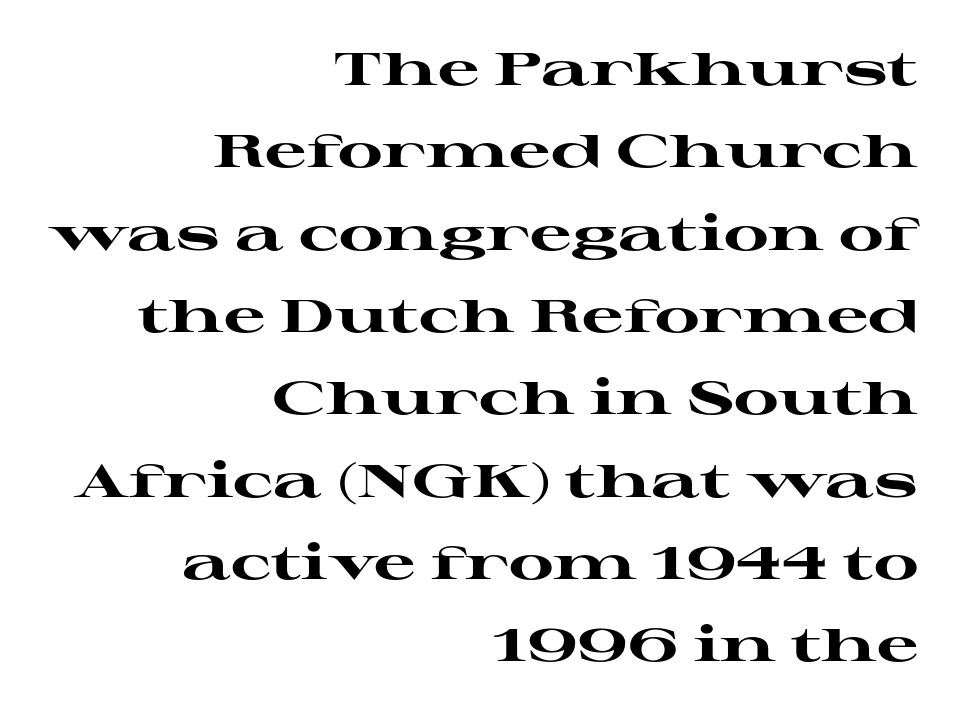
{"serif": "yes", "italic": "no", "bold": "yes", "weight": "heavy", "width": "wide", "stroke_contrast": "high", "x_height": "medium", "monospaced": "no", "underline": "no", "align": "right", "line_spacing_ratio": 1.79, "letter_spacing": "normal", "letter_spacing_em": 0.0, "glyph_px": 46}
